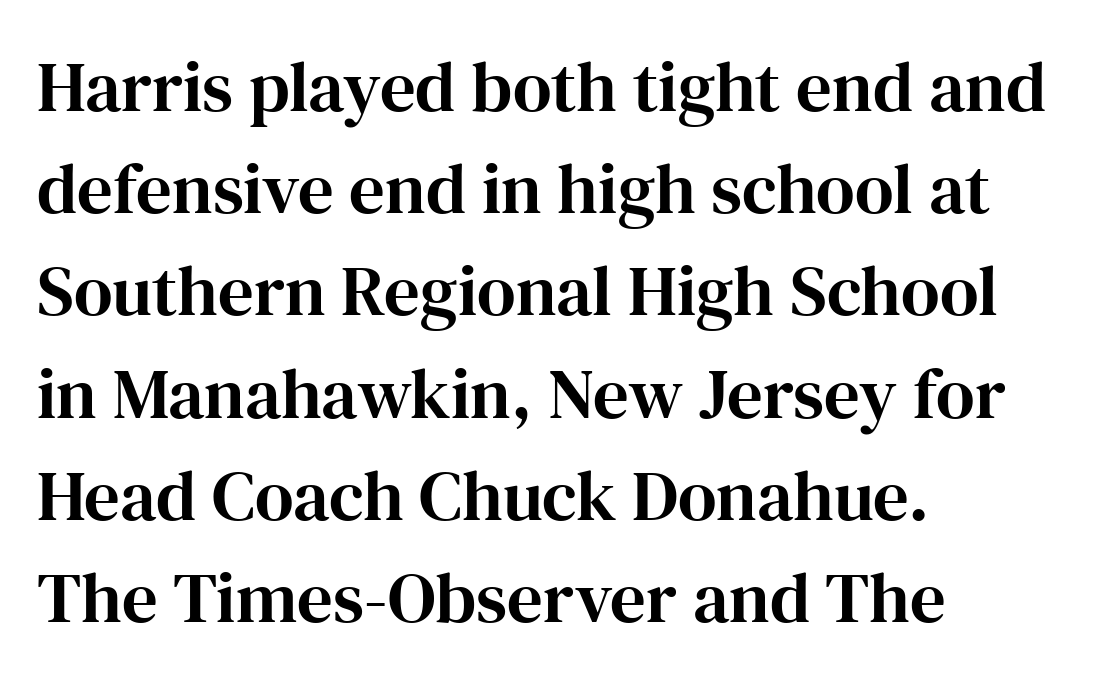
{"serif": "yes", "italic": "no", "width": "normal", "stroke_contrast": "high", "x_height": "medium", "monospaced": "no", "underline": "no", "align": "left", "line_spacing": "normal", "line_spacing_ratio": 1.44, "letter_spacing": "normal", "letter_spacing_em": 0.0, "glyph_px": 71}
